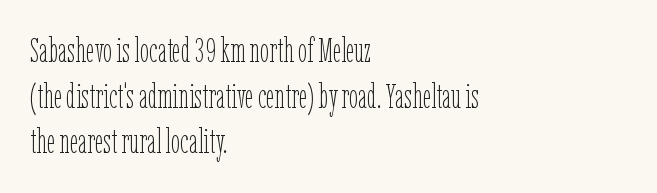
The baseline area is clear. These lines stack with their left ends in a neat column. Heft: none added — not bold. Nope, not italic — everything's standing straight. The face used here is proportionally spaced, like ordinary book or web type. Spacing between characters is what you'd get straight out of the box.
